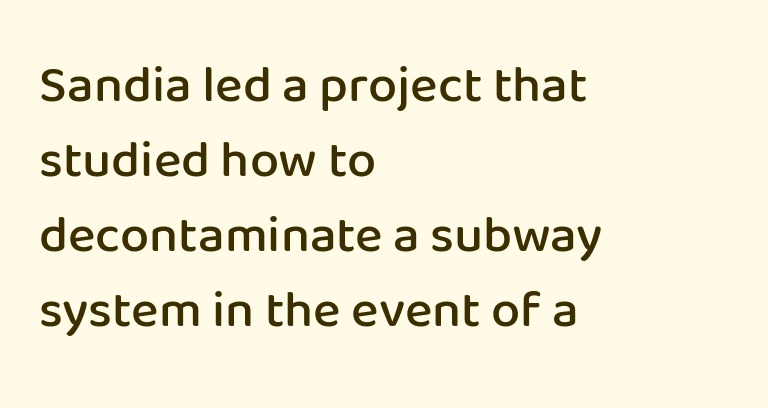
{"serif": "no", "italic": "no", "bold": "semi", "weight": "semibold", "width": "normal", "stroke_contrast": "low", "x_height": "medium", "monospaced": "no", "underline": "no", "align": "left", "line_spacing": "normal", "line_spacing_ratio": 1.44, "letter_spacing": "normal", "letter_spacing_em": 0.0, "glyph_px": 52}
